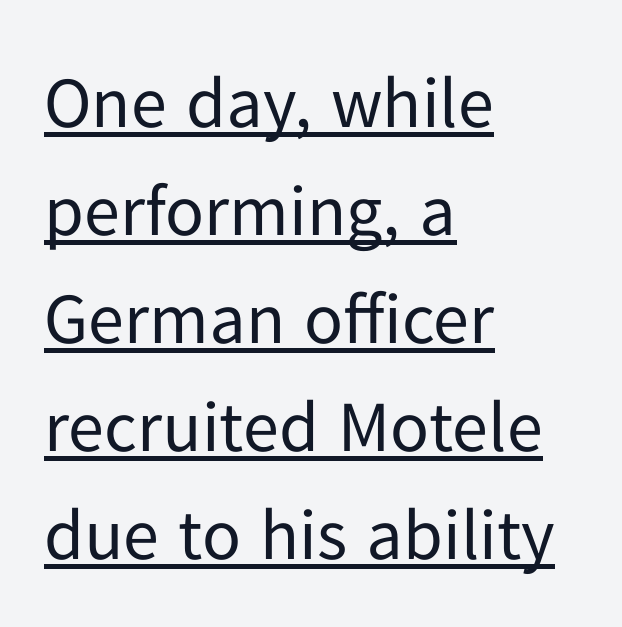
{"serif": "no", "italic": "no", "bold": "no", "weight": "regular", "width": "normal", "stroke_contrast": "low", "x_height": "medium", "monospaced": "no", "underline": "yes", "align": "left", "line_spacing": "normal", "line_spacing_ratio": 1.5, "letter_spacing": "normal", "letter_spacing_em": 0.0, "glyph_px": 72}
